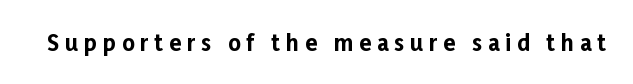
Q: Is the text bold? A: Yes.
Q: Is the text italic (slanted)? A: No, it is upright.
Q: Is the text underlined? A: No.
Q: Is the spacing between letters normal or unusually wide? A: Unusually wide.
